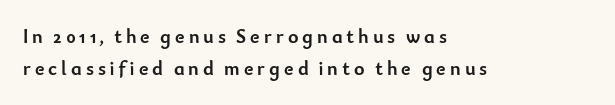
This sample uses an upright cut, with every glyph sitting square on the baseline. Reading down the block, your eye returns to a fixed left position each line. Descender tails drop into unmarked territory. The rendering inserts visible extra space after every character. The passage shown stacks its lines at a standard gap.
